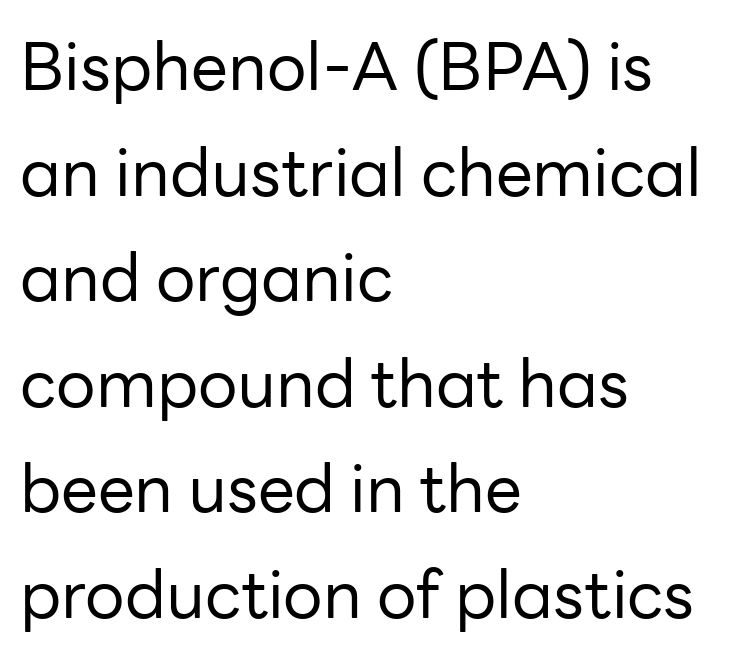
The letters stand straight up with perfectly vertical stems. The passage shown is typeset with a sans-serif family. The rendering uses a moderate line-height, typical for paragraphs. This sample has the flowing, uneven cadence of proportional lettering.
